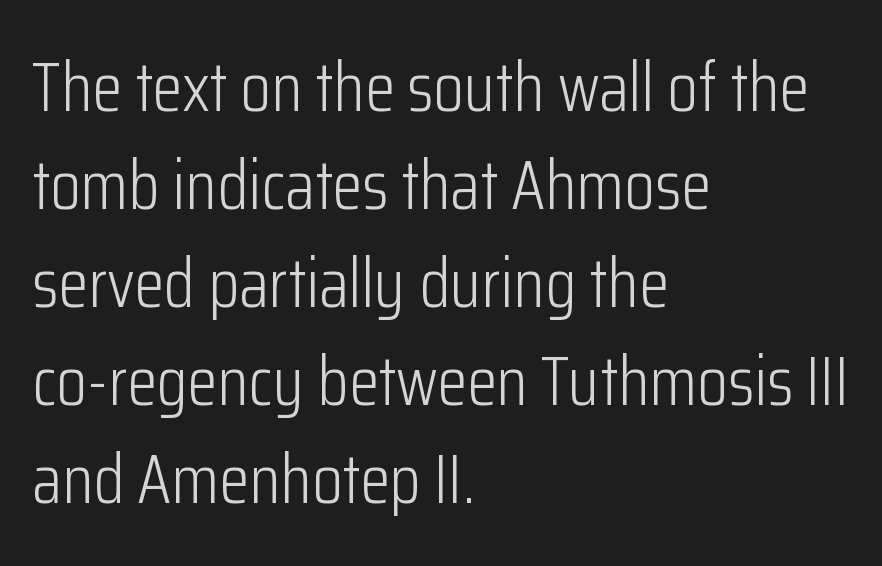
Q: Is the text bold? A: No.
Q: Is the text italic (slanted)? A: No, it is upright.
Q: Is the typeface a serif or a sans-serif typeface? A: Sans-serif.
Q: Is the text underlined? A: No.
Q: How is the paragraph aligned? A: Left-aligned.
Q: Is the spacing between letters normal or unusually wide? A: Normal.
Q: Is the spacing between lines tight, normal or loose? A: Normal.
Q: Width (condensed, normal, or wide)? A: Condensed.
Q: Stroke contrast? A: Low.
Q: x-height? A: Medium.
Q: Monospaced? A: No.
